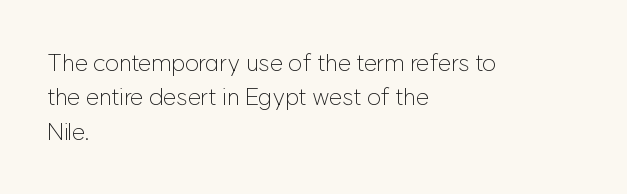
{"italic": "no", "bold": "no", "underline": "no", "align": "left", "line_spacing": "normal", "line_spacing_ratio": 1.43, "letter_spacing": "normal", "letter_spacing_em": 0.0, "glyph_px": 24}
